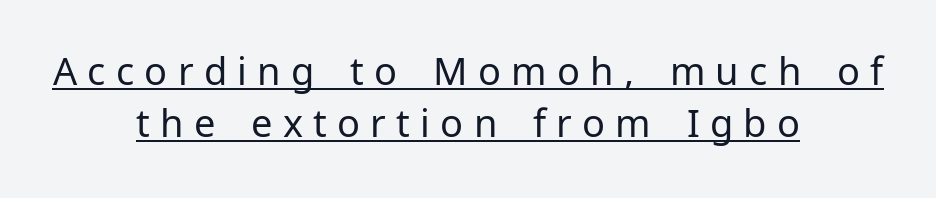
{"serif": "no", "italic": "no", "bold": "no", "weight": "regular", "width": "normal", "stroke_contrast": "low", "x_height": "medium", "monospaced": "no", "underline": "yes", "align": "center", "line_spacing": "normal", "line_spacing_ratio": 1.36, "letter_spacing": "wide", "letter_spacing_em": 0.27, "glyph_px": 38}
